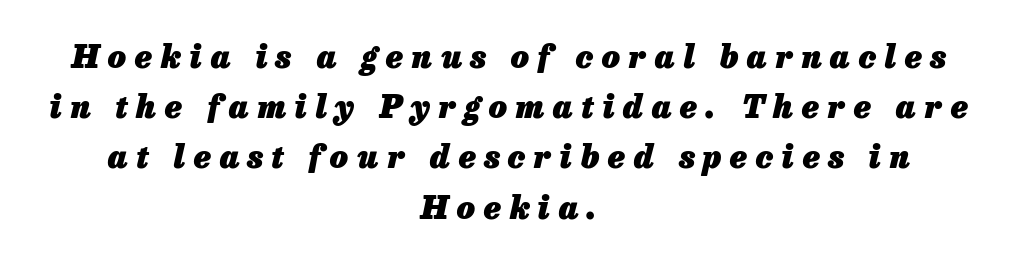
{"italic": "yes", "lean": "right", "slant_degrees": 13, "bold": "yes", "weight": "heavy", "width": "normal", "stroke_contrast": "low", "x_height": "medium", "monospaced": "no", "underline": "no", "align": "center", "line_spacing": "normal", "line_spacing_ratio": 1.57, "letter_spacing": "wide", "letter_spacing_em": 0.27, "glyph_px": 32}
